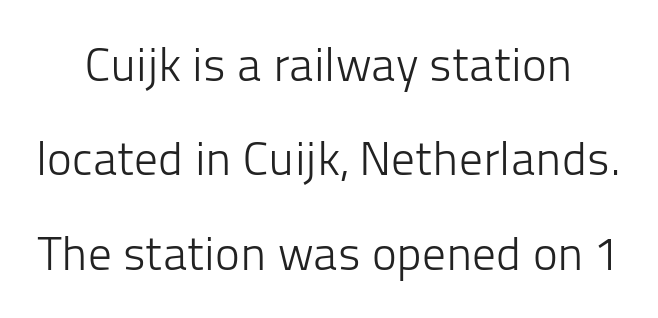
Q: Is the text bold? A: No.
Q: Is the text italic (slanted)? A: No, it is upright.
Q: Is the typeface a serif or a sans-serif typeface? A: Sans-serif.
Q: Is the text underlined? A: No.
Q: Is the spacing between letters normal or unusually wide? A: Normal.
Q: Is the spacing between lines tight, normal or loose? A: Loose.
Q: Width (condensed, normal, or wide)? A: Normal.
Q: Stroke contrast? A: Low.
Q: x-height? A: Medium.
Q: Monospaced? A: No.
